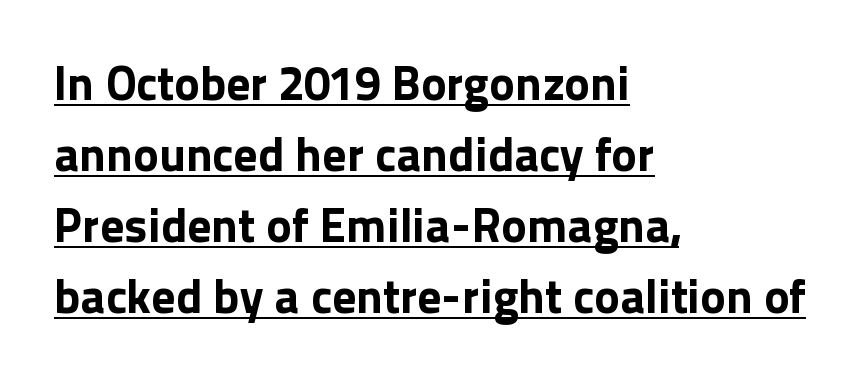
{"serif": "no", "italic": "no", "bold": "yes", "weight": "bold", "width": "normal", "x_height": "medium", "monospaced": "no", "underline": "yes", "align": "left", "line_spacing": "normal", "line_spacing_ratio": 1.48, "letter_spacing": "normal", "letter_spacing_em": 0.0, "glyph_px": 48}
